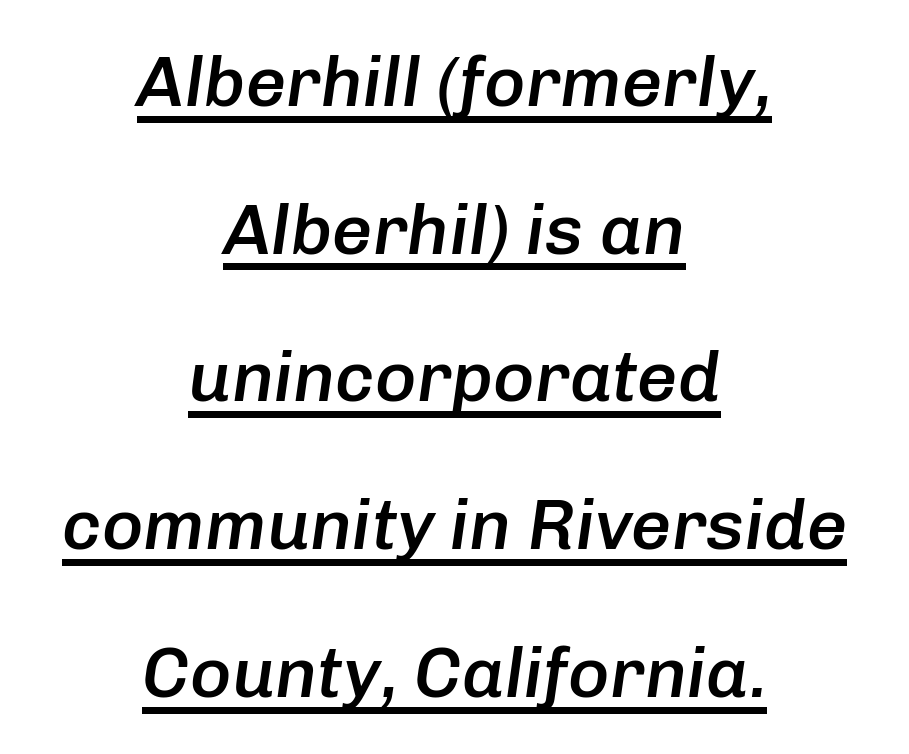
Q: Is the text bold? A: Semi-bold.
Q: Is the text italic (slanted)? A: Yes, it leans right by about 8 degrees.
Q: Is the text underlined? A: Yes.
Q: How is the paragraph aligned? A: Centered.
Q: Is the spacing between letters normal or unusually wide? A: Normal.
Q: Is the spacing between lines tight, normal or loose? A: Loose.
Q: Width (condensed, normal, or wide)? A: Normal.
Q: Stroke contrast? A: Low.
Q: x-height? A: Medium.
Q: Monospaced? A: No.
